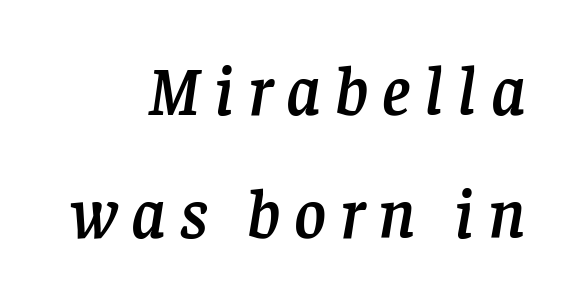
The image shows 69 px serif type, italic (leaning right); set line spacing 1.78x, unusually wide letter spacing (+0.2 em), not underlined; low stroke contrast and a large x-height.
